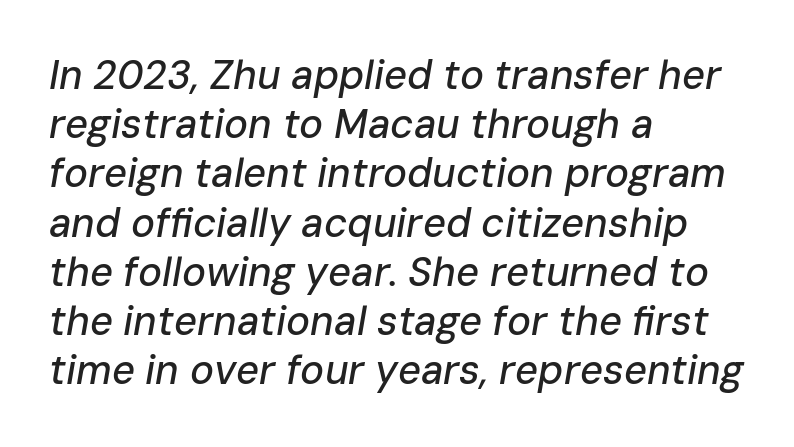
{"italic": "yes", "lean": "right", "slant_degrees": 10, "width": "normal", "stroke_contrast": "low", "x_height": "medium", "monospaced": "no", "underline": "no", "align": "left", "line_spacing_ratio": 1.23, "letter_spacing": "normal", "letter_spacing_em": 0.0, "glyph_px": 40}
